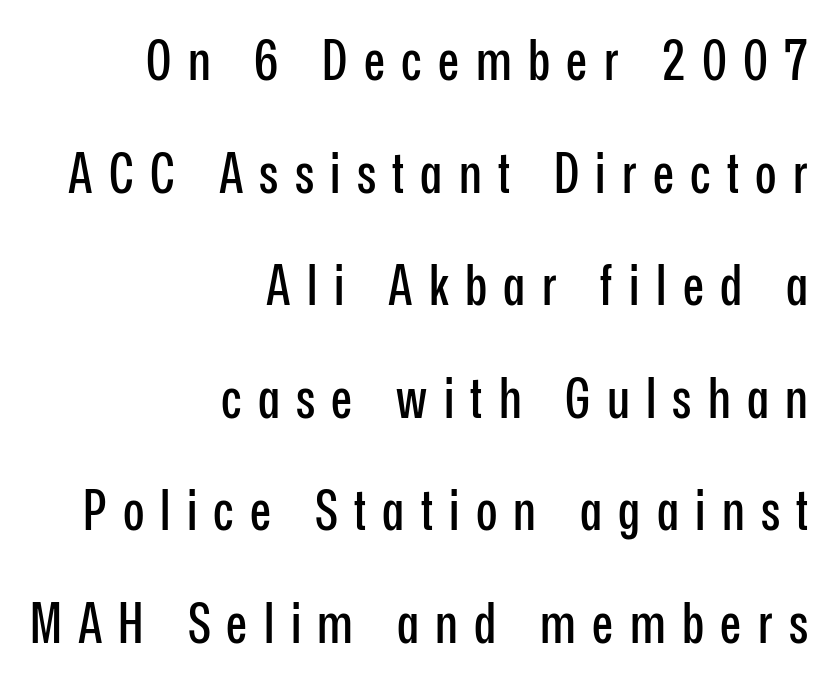
The image shows 56 px condensed sans-serif type, upright; set right-aligned, loose line spacing (2.01x), unusually wide letter spacing (+0.29 em), not underlined; low stroke contrast and a medium x-height.
